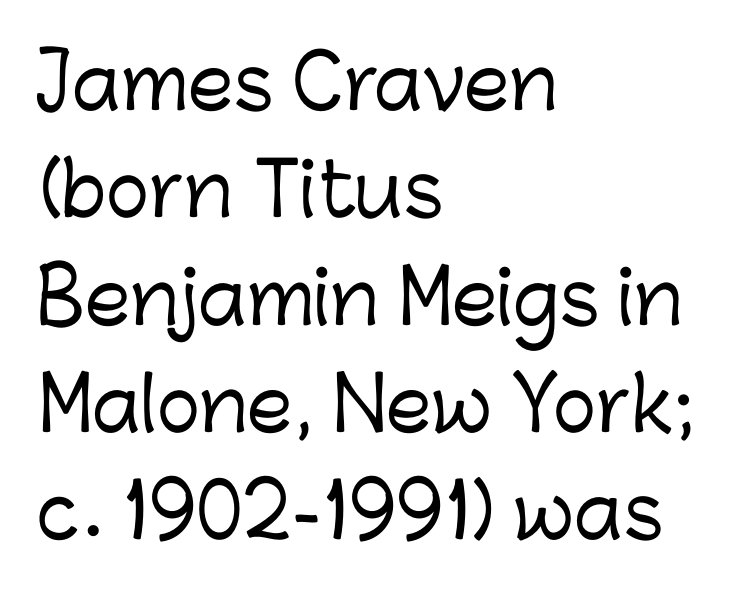
The image shows 73 px sans-serif type, upright; set left-aligned, normal line spacing (1.47x), normal letter spacing, not underlined; low stroke contrast and a medium x-height.
